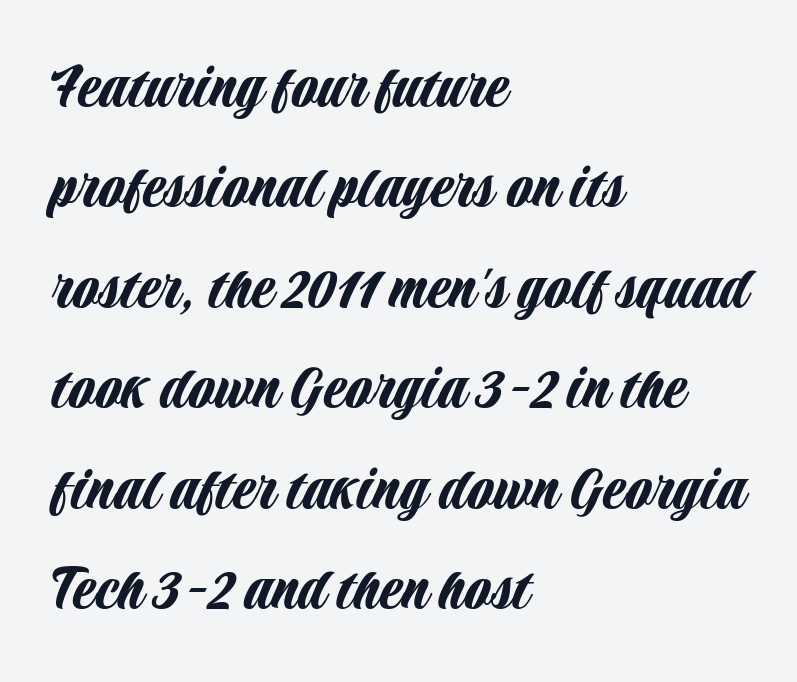
The image shows 67 px condensed sans-serif type; set left-aligned, normal line spacing (1.5x), normal letter spacing, not underlined; low stroke contrast and a large x-height.
